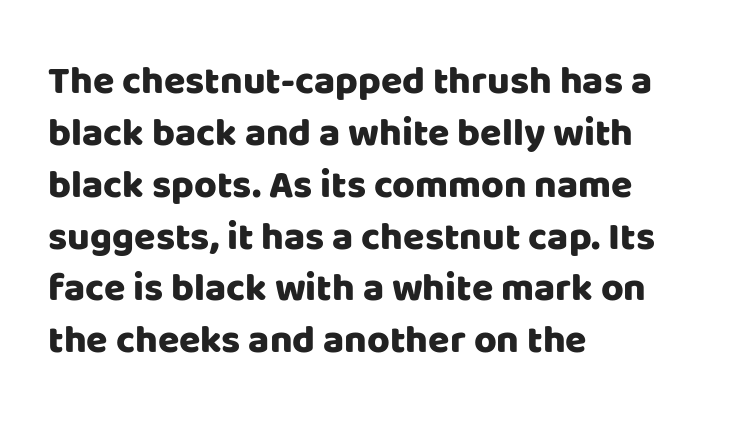
Q: Is the text italic (slanted)? A: No, it is upright.
Q: Is the typeface a serif or a sans-serif typeface? A: Sans-serif.
Q: Is the text underlined? A: No.
Q: How is the paragraph aligned? A: Left-aligned.
Q: Is the spacing between letters normal or unusually wide? A: Normal.
Q: Is the spacing between lines tight, normal or loose? A: Normal.
Q: Width (condensed, normal, or wide)? A: Normal.
Q: Stroke contrast? A: Low.
Q: x-height? A: Large.
Q: Monospaced? A: No.
